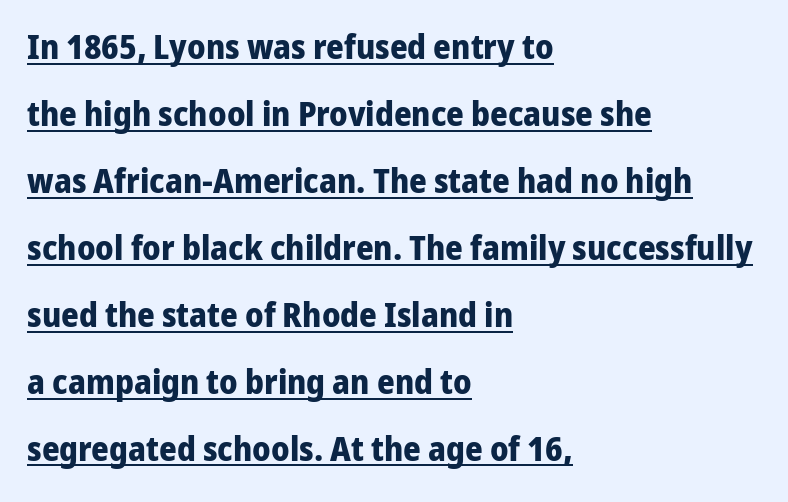
The image shows 34 px bold sans-serif type, upright; set left-aligned, loose line spacing (1.97x), normal letter spacing, underlined; low stroke contrast and a medium x-height.
